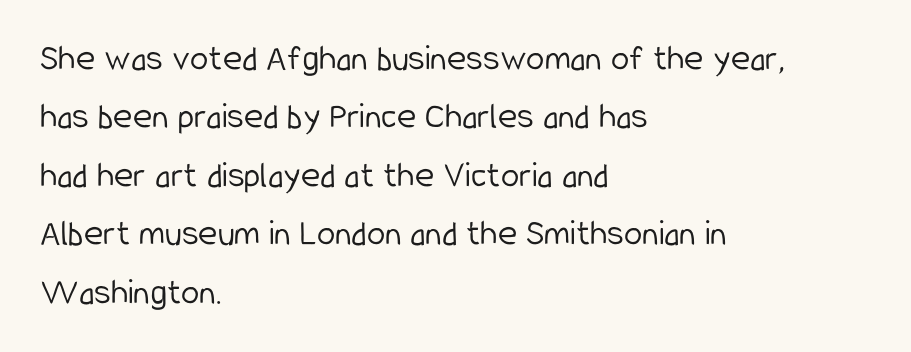
{"serif": "no", "italic": "no", "bold": "no", "weight": "light", "width": "condensed", "stroke_contrast": "low", "x_height": "medium", "monospaced": "no", "underline": "no", "align": "left", "line_spacing": "normal", "line_spacing_ratio": 1.58, "letter_spacing": "normal", "letter_spacing_em": 0.0, "glyph_px": 37}
